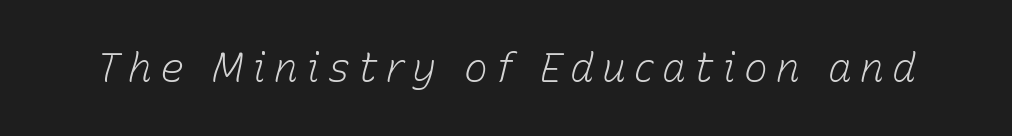
{"italic": "yes", "lean": "right", "slant_degrees": 15, "bold": "no", "weight": "light", "width": "normal", "stroke_contrast": "low", "x_height": "medium", "monospaced": "no", "underline": "no", "letter_spacing": "wide", "letter_spacing_em": 0.2, "glyph_px": 40}
